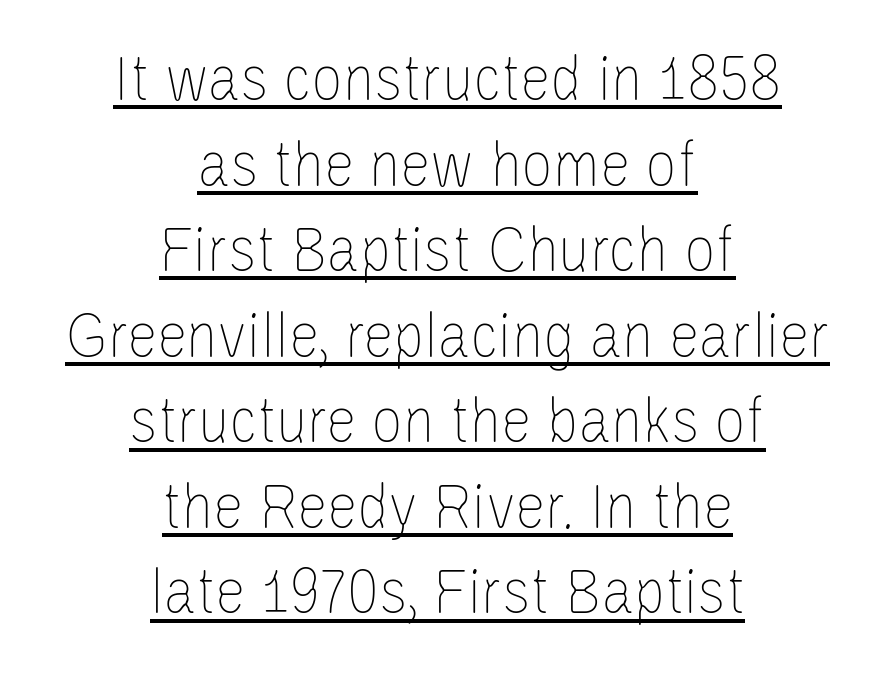
Q: Is the text bold? A: No.
Q: Is the text italic (slanted)? A: No, it is upright.
Q: Is the text underlined? A: Yes.
Q: How is the paragraph aligned? A: Centered.
Q: Is the spacing between letters normal or unusually wide? A: Normal.
Q: Width (condensed, normal, or wide)? A: Condensed.
Q: Stroke contrast? A: Low.
Q: x-height? A: Large.
Q: Monospaced? A: No.
